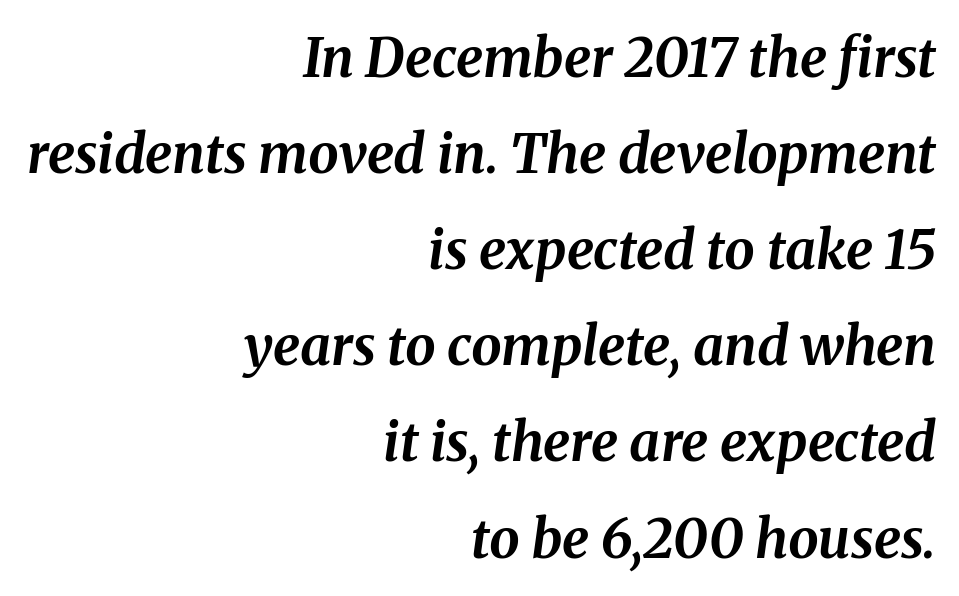
Q: Is the text bold? A: Yes.
Q: Is the text italic (slanted)? A: Yes, it leans right by about 8 degrees.
Q: Is the text underlined? A: No.
Q: How is the paragraph aligned? A: Right-aligned.
Q: Is the spacing between letters normal or unusually wide? A: Normal.
Q: Width (condensed, normal, or wide)? A: Normal.
Q: Stroke contrast? A: Medium.
Q: x-height? A: Medium.
Q: Monospaced? A: No.
